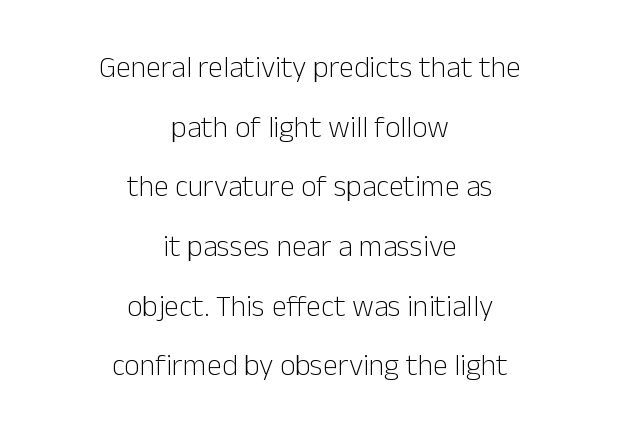
Observe the ordinary spacing: letters are neighbours, not strangers. Loosely led — the rows are spread out. Observe the absence of serifs on each vertical stroke in this sample. Each row of text sits above clean, open space. Unlike italic type, these characters show no tilt at all.
